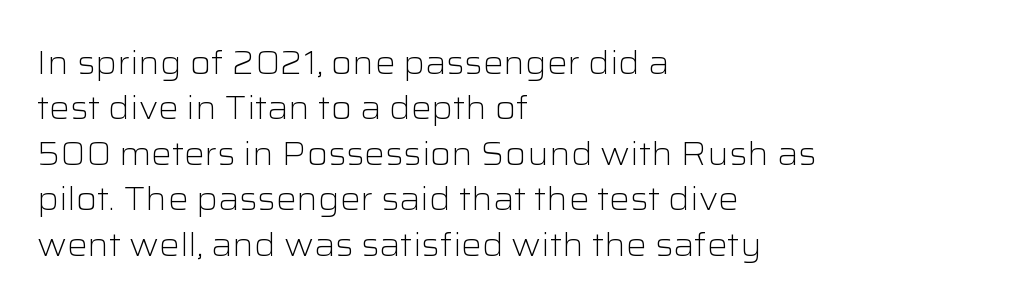
{"serif": "no", "italic": "no", "bold": "no", "weight": "light", "width": "wide", "stroke_contrast": "low", "x_height": "medium", "monospaced": "no", "underline": "no", "align": "left", "line_spacing": "normal", "line_spacing_ratio": 1.42, "letter_spacing": "normal", "letter_spacing_em": 0.0, "glyph_px": 32}
